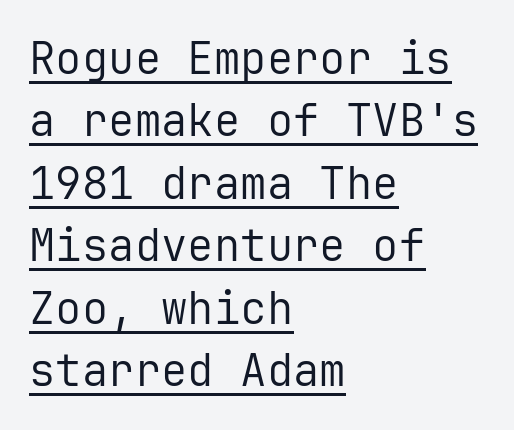
The image shows 44 px regular-weight sans-serif type, upright, monospaced; set left-aligned, normal line spacing (1.42x), normal letter spacing, underlined; low stroke contrast and a medium x-height.
